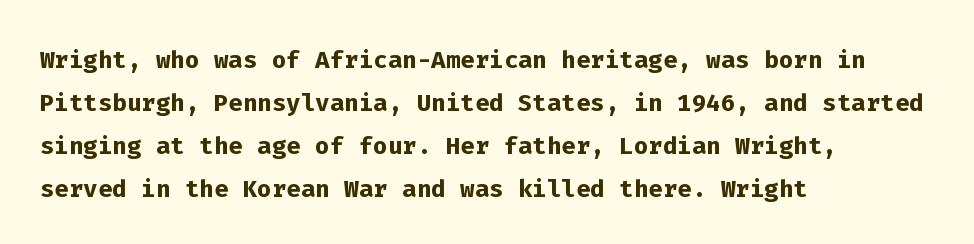
The image shows 34 px semibold sans-serif type, upright, monospaced; set left-aligned, normal line spacing (1.26x), normal letter spacing, not underlined; low stroke contrast and a medium x-height.
